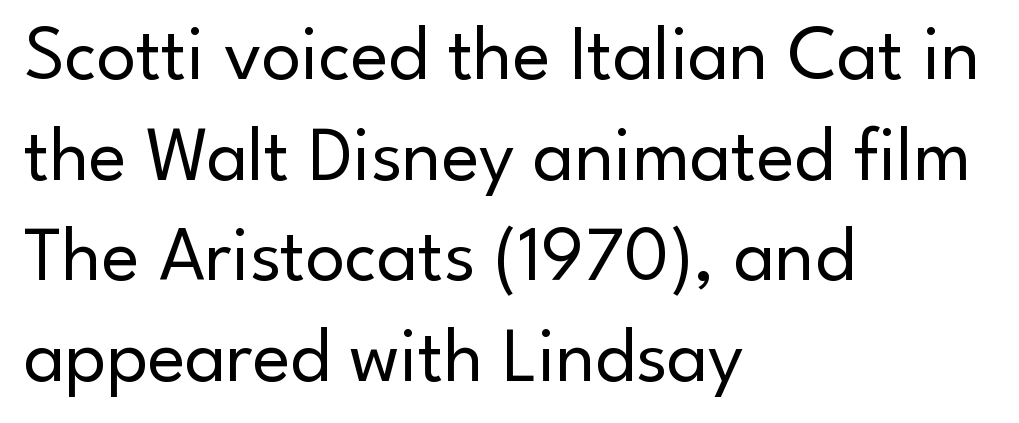
{"serif": "no", "italic": "no", "bold": "no", "weight": "regular", "width": "normal", "stroke_contrast": "low", "x_height": "small", "monospaced": "no", "underline": "no", "align": "left", "line_spacing": "normal", "line_spacing_ratio": 1.29, "letter_spacing": "normal", "letter_spacing_em": 0.0, "glyph_px": 78}
